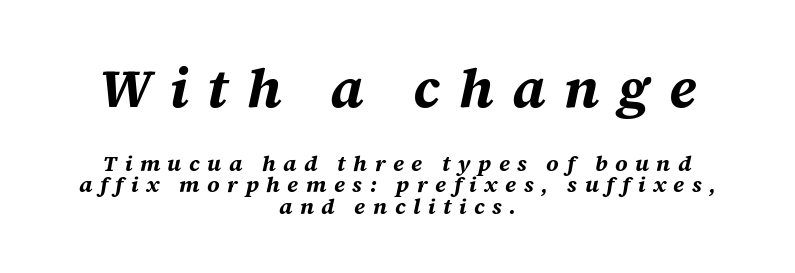
{"italic": "yes", "lean": "right", "slant_degrees": 12, "bold": "yes", "weight": "bold", "width": "normal", "stroke_contrast": "medium", "x_height": "large", "monospaced": "no", "underline": "no", "align": "center", "line_spacing": "tight", "line_spacing_ratio": 0.98, "letter_spacing": "wide", "letter_spacing_em": 0.34, "larger_block": "first", "size_ratio": 2.5, "glyph_px": 55}
